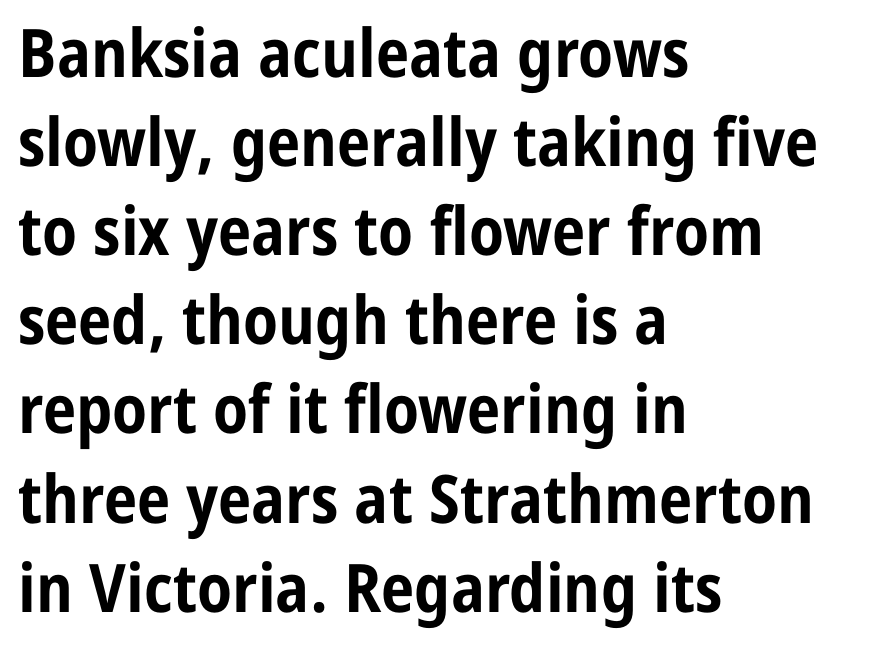
Rendered with straight, roman letterforms. Honestly, there is no underline to notice here at all. The designer left line spacing at the default. Weight: bold. Honestly, the letter spacing is just normal — you wouldn't notice it. Left-aligned paragraph, ragged on the right.
